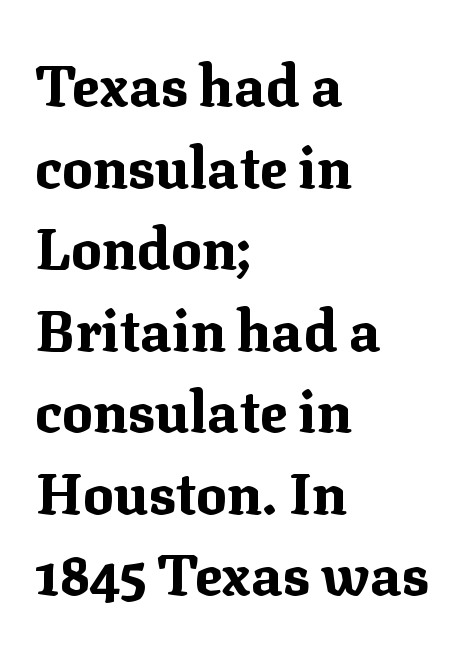
Does the lettering tilt? It doesn't — this is upright. The rag falls on the right side of this text block. Glance below the letters and you will spot only blank space. Leading: standard.
